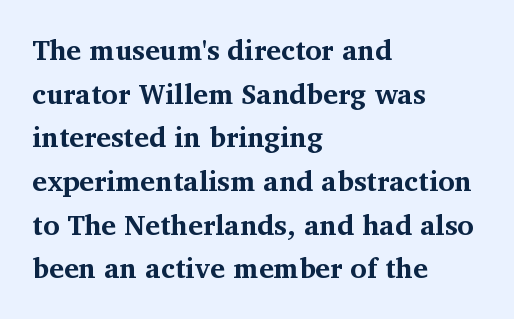
Notice how the stems are strictly vertical — no italics here. A typesetter would call this leading conventional body-copy spacing. Font category for this specimen: serif. Look at the stroke-to-counter ratio: heavy, a bold.
